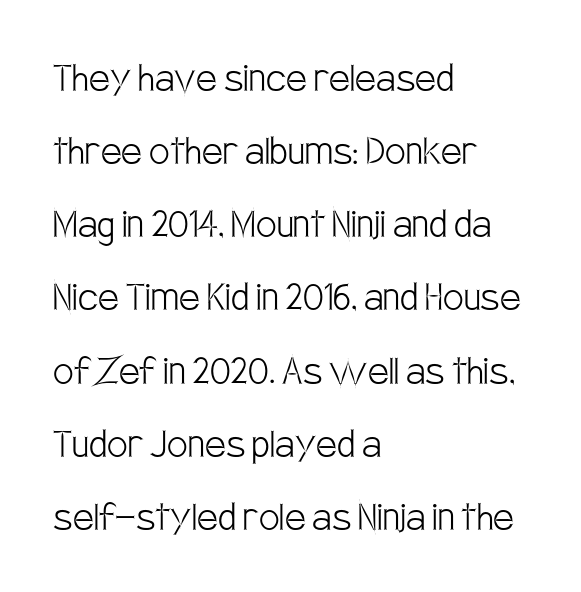
{"serif": "no", "italic": "no", "bold": "no", "weight": "light", "width": "condensed", "stroke_contrast": "low", "x_height": "large", "monospaced": "no", "underline": "no", "align": "left", "line_spacing": "normal", "line_spacing_ratio": 1.59, "letter_spacing": "normal", "letter_spacing_em": 0.0, "glyph_px": 46}
